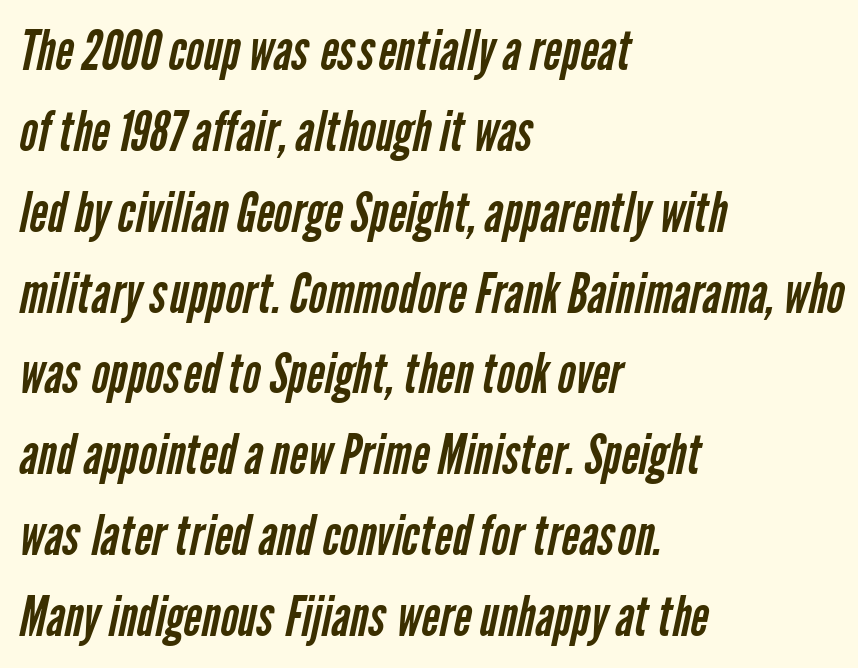
Q: Is the text bold? A: No.
Q: Is the typeface a serif or a sans-serif typeface? A: Sans-serif.
Q: Is the text underlined? A: No.
Q: How is the paragraph aligned? A: Left-aligned.
Q: Is the spacing between letters normal or unusually wide? A: Normal.
Q: Is the spacing between lines tight, normal or loose? A: Normal.
Q: Width (condensed, normal, or wide)? A: Condensed.
Q: Stroke contrast? A: Low.
Q: x-height? A: Medium.
Q: Monospaced? A: No.
